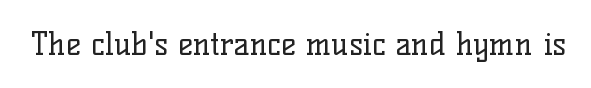
Q: Is the text bold? A: No.
Q: Is the text italic (slanted)? A: No, it is upright.
Q: Is the typeface a serif or a sans-serif typeface? A: Serif.
Q: Is the text underlined? A: No.
Q: Is the spacing between letters normal or unusually wide? A: Normal.
Q: Width (condensed, normal, or wide)? A: Normal.
Q: Stroke contrast? A: Low.
Q: x-height? A: Medium.
Q: Monospaced? A: No.
